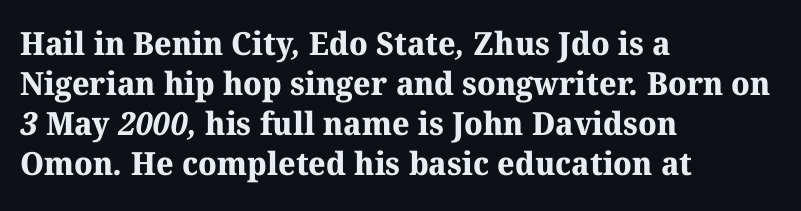
Q: Is the text bold? A: Yes.
Q: Is the typeface a serif or a sans-serif typeface? A: Serif.
Q: Is the text underlined? A: No.
Q: How is the paragraph aligned? A: Left-aligned.
Q: Is the spacing between letters normal or unusually wide? A: Normal.
Q: Is the spacing between lines tight, normal or loose? A: Normal.
Q: Width (condensed, normal, or wide)? A: Normal.
Q: Stroke contrast? A: Medium.
Q: x-height? A: Medium.
Q: Monospaced? A: No.
